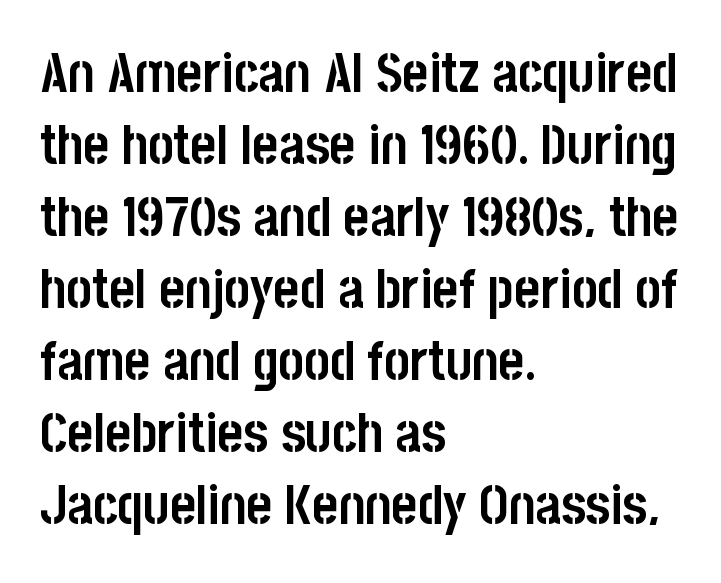
Q: Is the text bold? A: Yes.
Q: Is the text italic (slanted)? A: No, it is upright.
Q: Is the typeface a serif or a sans-serif typeface? A: Sans-serif.
Q: Is the text underlined? A: No.
Q: How is the paragraph aligned? A: Left-aligned.
Q: Is the spacing between letters normal or unusually wide? A: Normal.
Q: Is the spacing between lines tight, normal or loose? A: Normal.
Q: Width (condensed, normal, or wide)? A: Condensed.
Q: Stroke contrast? A: Low.
Q: x-height? A: Large.
Q: Monospaced? A: No.
